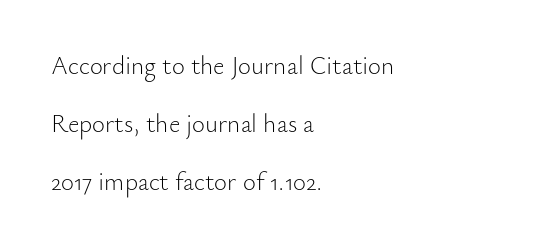
Q: Is the text bold? A: No.
Q: Is the text italic (slanted)? A: No, it is upright.
Q: Is the text underlined? A: No.
Q: How is the paragraph aligned? A: Left-aligned.
Q: Is the spacing between letters normal or unusually wide? A: Normal.
Q: Is the spacing between lines tight, normal or loose? A: Loose.
